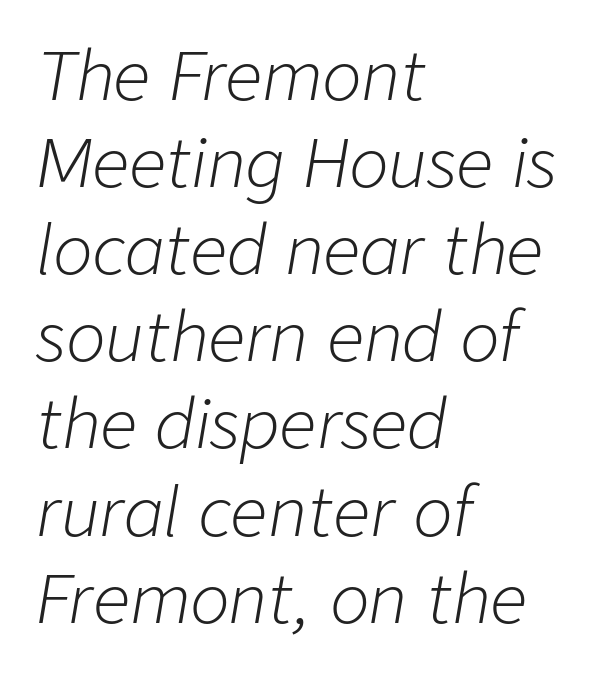
{"italic": "yes", "lean": "right", "slant_degrees": 9, "bold": "no", "weight": "light", "width": "normal", "stroke_contrast": "low", "x_height": "medium", "monospaced": "no", "underline": "no", "align": "left", "line_spacing": "normal", "line_spacing_ratio": 1.32, "letter_spacing": "normal", "letter_spacing_em": 0.0, "glyph_px": 66}
